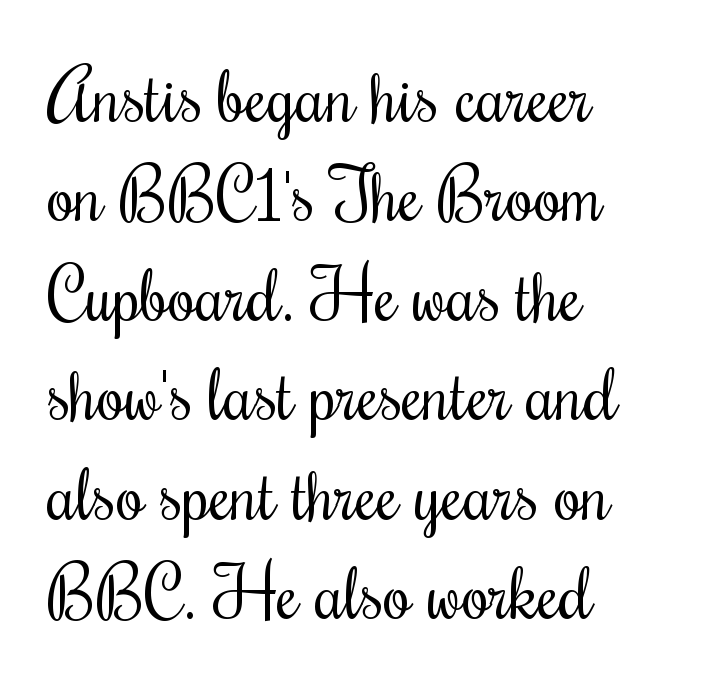
The rendering shows small feet on the letterforms — a serif design. These lines stack with their left ends in a neat column. Note the varied advance widths — an 'i' is clearly narrower than an 'm'. Normally led — the rows are evenly, conventionally spaced. The letters sit at their default tracking, neither squeezed nor spread.
